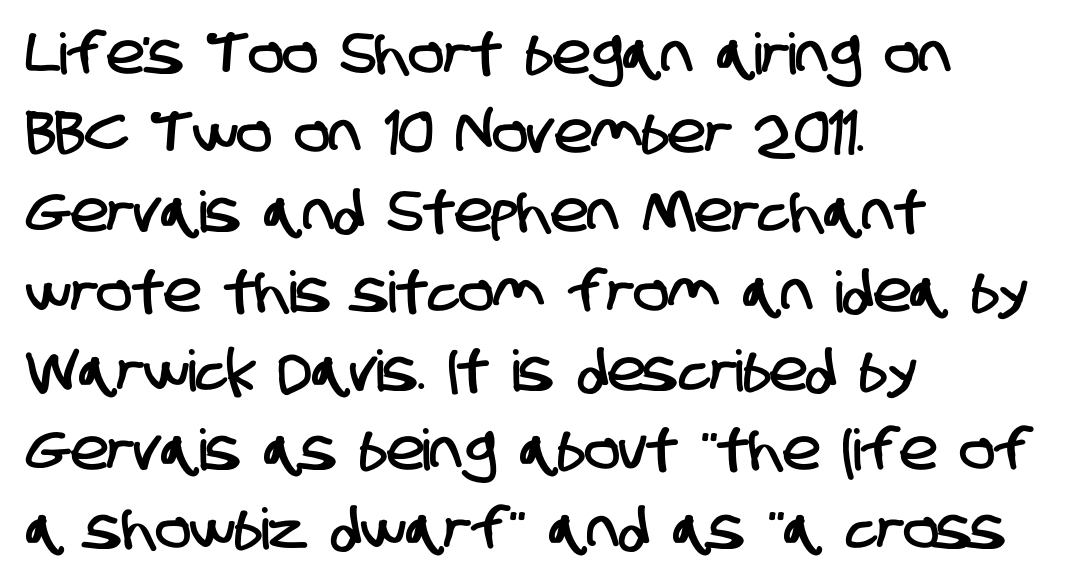
Q: Is the typeface a serif or a sans-serif typeface? A: Sans-serif.
Q: Is the text underlined? A: No.
Q: How is the paragraph aligned? A: Left-aligned.
Q: Is the spacing between letters normal or unusually wide? A: Normal.
Q: Is the spacing between lines tight, normal or loose? A: Normal.
Q: Width (condensed, normal, or wide)? A: Condensed.
Q: Stroke contrast? A: Low.
Q: x-height? A: Large.
Q: Monospaced? A: No.
